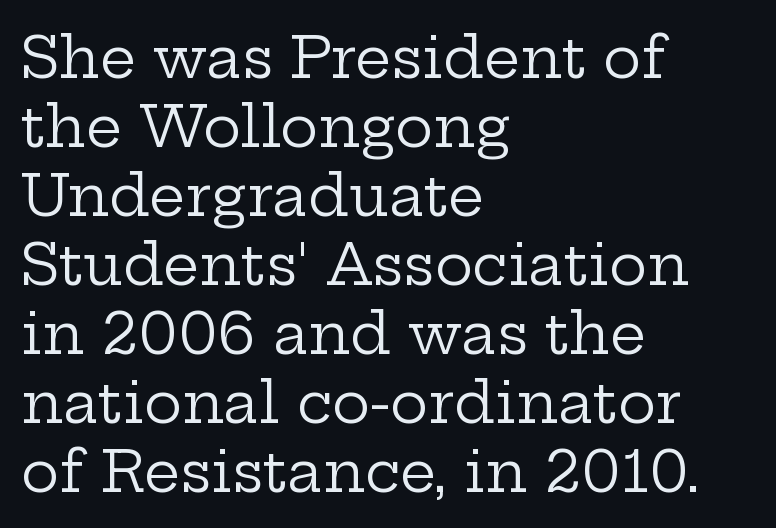
{"serif": "yes", "italic": "no", "bold": "no", "weight": "regular", "width": "wide", "stroke_contrast": "low", "x_height": "medium", "monospaced": "no", "underline": "no", "align": "left", "line_spacing_ratio": 1.21, "letter_spacing": "normal", "letter_spacing_em": 0.0, "glyph_px": 57}
